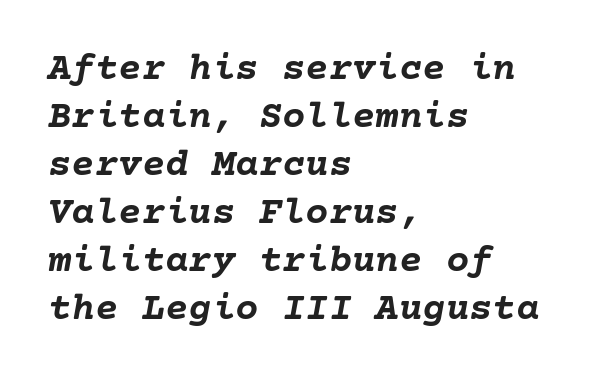
These lines stack with their left ends in a neat column. The font's italic variant was chosen for this text. The strip under each line holds only bare page. Plenty of ink on the page — the face is bold. How are the letters spaced? Ordinarily, with no added tracking.
